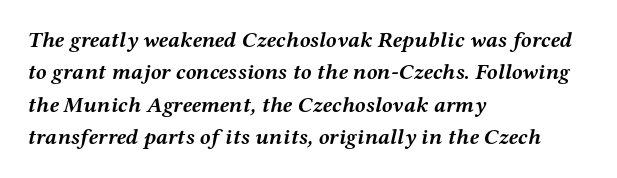
The image shows 22 px bold type, italic (leaning right); set left-aligned, normal line spacing (1.47x), normal letter spacing, not underlined.
